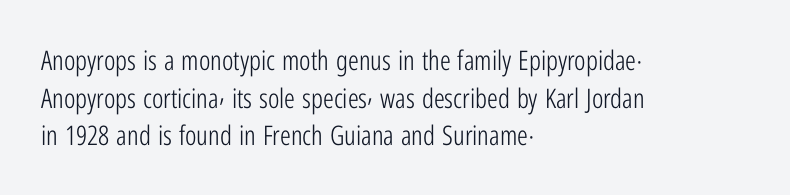
Notice how the stems are strictly vertical — no italics here. A bare baseline throughout the passage. Inter-character spacing is left at the font's built-in metrics. Vertical spacing — default. The ragged edge is on the right, which tells us the setting is flush left. The font sits on the lighter half of the weight spectrum, regular included.
